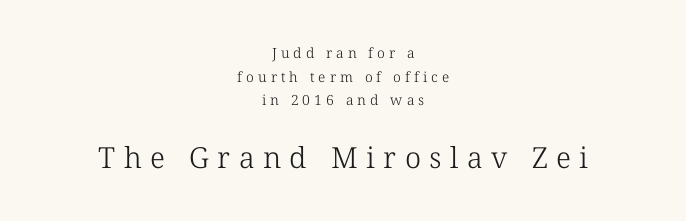
{"serif": "yes", "italic": "no", "bold": "no", "weight": "light", "width": "normal", "stroke_contrast": "low", "x_height": "medium", "monospaced": "no", "underline": "no", "align": "center", "line_spacing": "normal", "line_spacing_ratio": 1.69, "letter_spacing": "wide", "letter_spacing_em": 0.29, "larger_block": "second", "size_ratio": 2.07, "glyph_px": 29}
